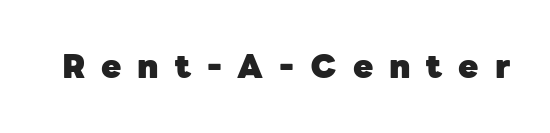
{"serif": "no", "italic": "no", "bold": "yes", "weight": "heavy", "width": "normal", "stroke_contrast": "low", "x_height": "medium", "monospaced": "no", "underline": "no", "letter_spacing": "wide", "letter_spacing_em": 0.48, "glyph_px": 33}
